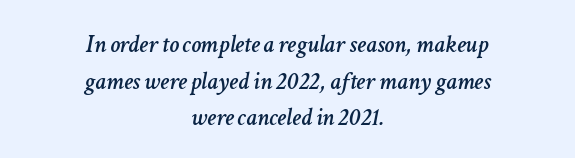
The typography opts for an oblique posture over an upright one. Honestly, the row spacing looks completely unremarkable. The string is rendered with underlining switched off. There is no visible air inserted between adjacent glyphs. This sample is center-justified, so both line endings float freely.
